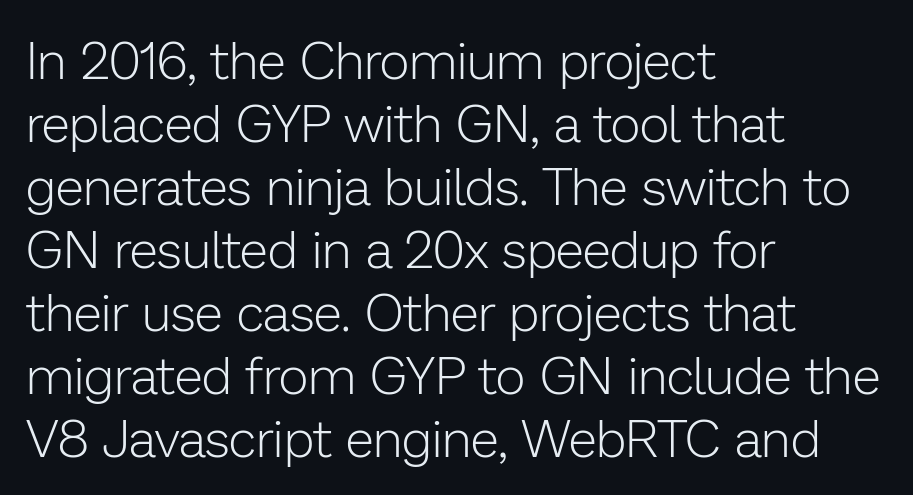
Q: Is the text bold? A: No.
Q: Is the text italic (slanted)? A: No, it is upright.
Q: Is the typeface a serif or a sans-serif typeface? A: Sans-serif.
Q: Is the text underlined? A: No.
Q: How is the paragraph aligned? A: Left-aligned.
Q: Is the spacing between letters normal or unusually wide? A: Normal.
Q: Width (condensed, normal, or wide)? A: Normal.
Q: Stroke contrast? A: Low.
Q: x-height? A: Medium.
Q: Monospaced? A: No.
